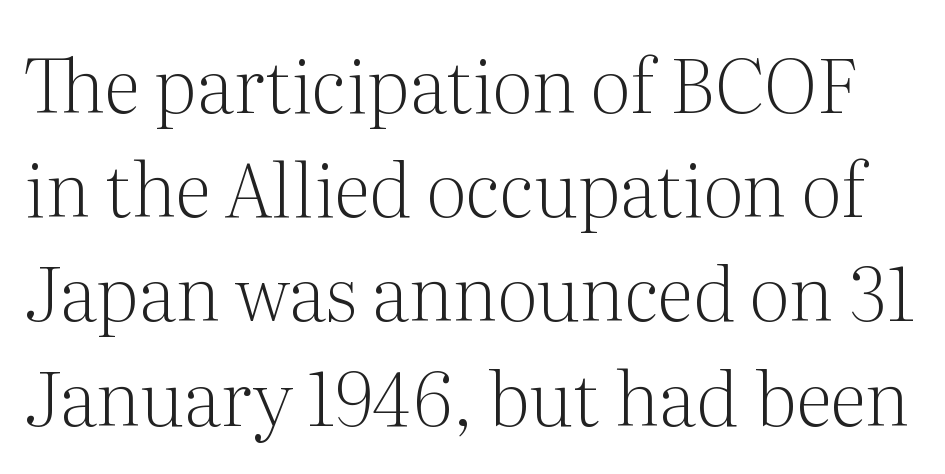
{"serif": "yes", "italic": "no", "bold": "no", "weight": "light", "width": "normal", "stroke_contrast": "medium", "x_height": "medium", "monospaced": "no", "underline": "no", "line_spacing": "normal", "line_spacing_ratio": 1.39, "letter_spacing": "normal", "letter_spacing_em": 0.0, "glyph_px": 75}
